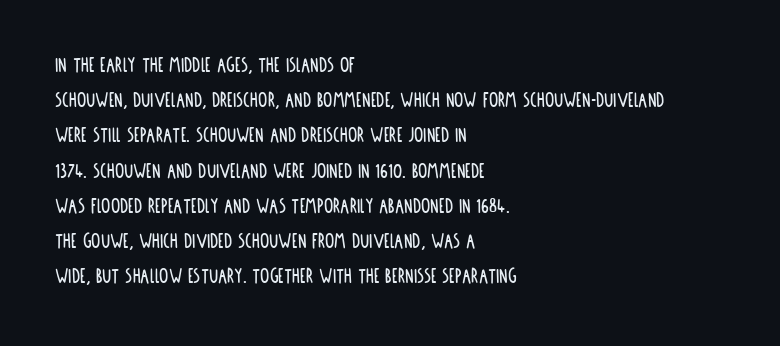
Q: Is the text italic (slanted)? A: No, it is upright.
Q: Is the text underlined? A: No.
Q: How is the paragraph aligned? A: Left-aligned.
Q: Is the spacing between letters normal or unusually wide? A: Normal.
Q: Is the spacing between lines tight, normal or loose? A: Normal.
